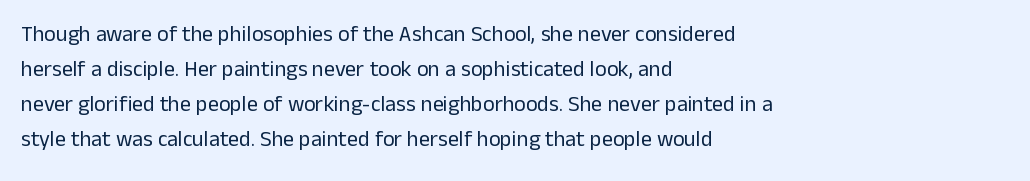
Every stem runs plumb, perpendicular to the baseline. Ink coverage per letter is moderate at most. Does extra space separate the letters? No, they use regular spacing. Line starts are locked; line ends wander. If you measured baseline to baseline, you'd find a middling distance.
